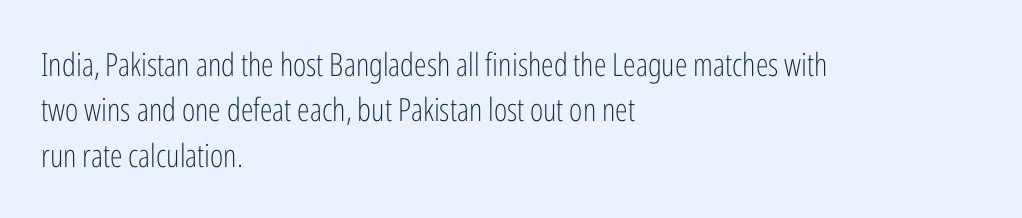
These lines sit exactly where default settings would place them. The passage shown is not underscored anywhere. Words appear dense and cohesive because spacing is normal. Heaviness? Minimal to ordinary, like unemphasized prose. Unlike italic type, these characters show no tilt at all.
